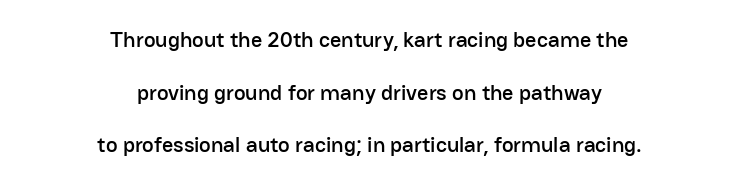
Q: Is the text italic (slanted)? A: No, it is upright.
Q: Is the text underlined? A: No.
Q: How is the paragraph aligned? A: Centered.
Q: Is the spacing between letters normal or unusually wide? A: Normal.
Q: Is the spacing between lines tight, normal or loose? A: Loose.
